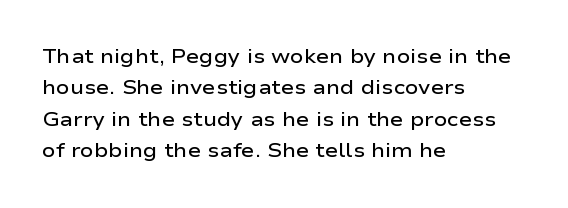
{"italic": "no", "bold": "semi", "underline": "no", "align": "left", "line_spacing": "normal", "line_spacing_ratio": 1.57, "letter_spacing": "normal", "letter_spacing_em": 0.0, "glyph_px": 20}
